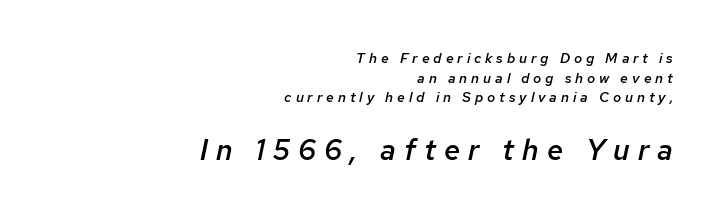
Each letter keeps its own natural width here, so spacing adapts to shape. Between one letter and the next there's a generous, obvious gap. Note: smaller setting up top, larger setting below. Compared with an ordinary text face, these strokes are moderately heavier — a semibold.
